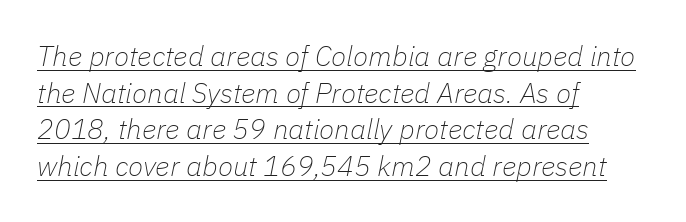
{"italic": "yes", "lean": "right", "slant_degrees": 11, "bold": "no", "weight": "thin", "width": "normal", "stroke_contrast": "low", "x_height": "medium", "monospaced": "no", "underline": "yes", "align": "left", "line_spacing": "normal", "line_spacing_ratio": 1.31, "letter_spacing": "normal", "letter_spacing_em": 0.0, "glyph_px": 28}
